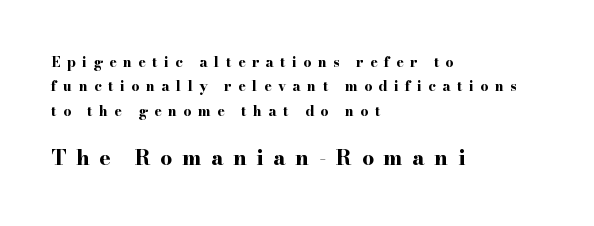
Q: Is the text bold? A: Yes.
Q: Is the text italic (slanted)? A: No, it is upright.
Q: Is the text underlined? A: No.
Q: How is the paragraph aligned? A: Left-aligned.
Q: Is the spacing between letters normal or unusually wide? A: Unusually wide.
Q: Which block of text is set in a larger size, the first (top) or the second (bottom)? A: The second (bottom) one.
